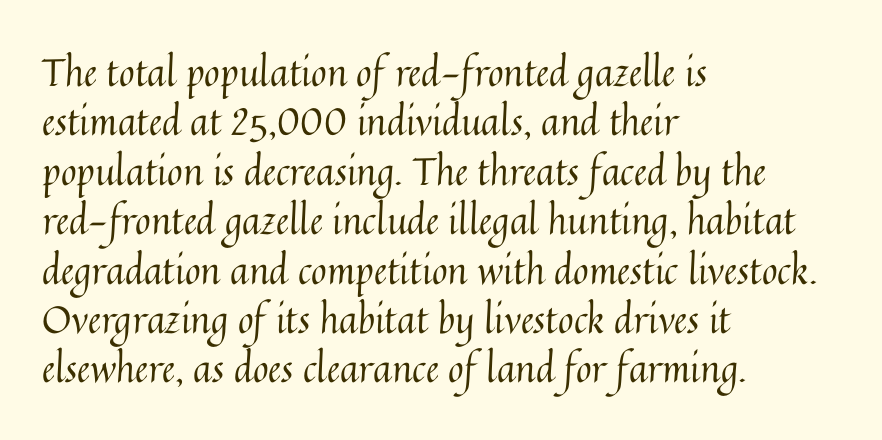
This is not heavy type; no bold has been used. The specimen omits any rule beneath the text block's lines. Caption: standard tracking, unaltered.
